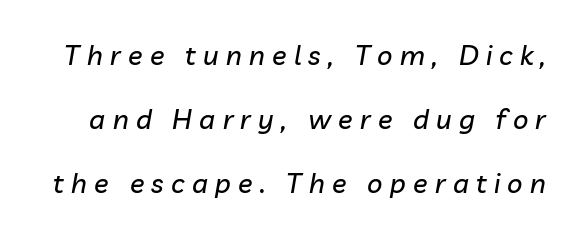
Compared with ordinary roman type, these characters are visibly tilted. Someone cranked the tracking dial way up on this one. Type without underlining. The passage shown stacks its lines with a broad gap.
